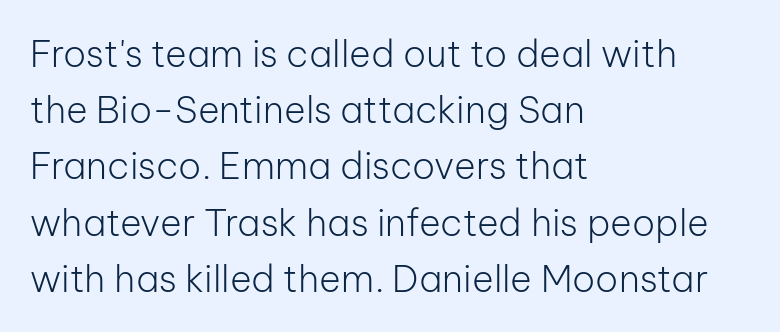
Every row of glyphs begins at an identical x-position on the left. Posture: vertical. Think of a printed novel: that variable character pitch is what you see here. The weight would be labelled regular, book, light, or lighter still.
